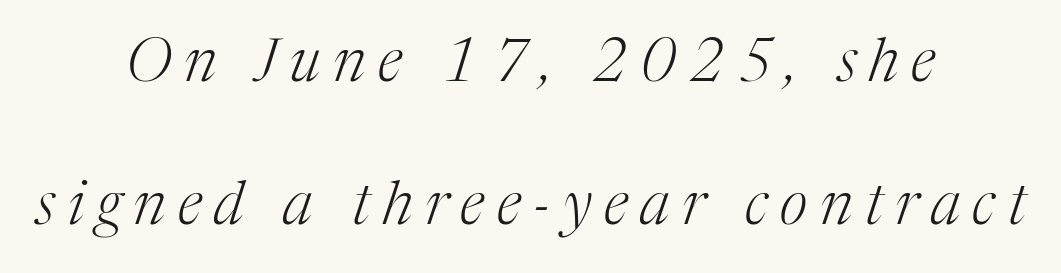
{"serif": "yes", "italic": "yes", "lean": "right", "slant_degrees": 17, "bold": "no", "weight": "light", "width": "normal", "stroke_contrast": "medium", "x_height": "medium", "monospaced": "no", "underline": "no", "align": "center", "line_spacing": "loose", "line_spacing_ratio": 2.39, "letter_spacing": "wide", "letter_spacing_em": 0.21, "glyph_px": 60}
